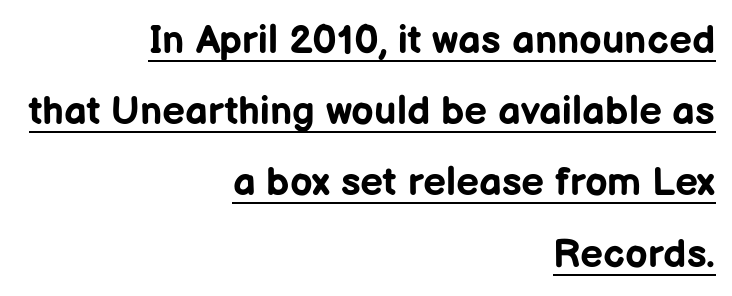
{"serif": "no", "italic": "no", "bold": "yes", "weight": "bold", "width": "normal", "stroke_contrast": "low", "x_height": "medium", "monospaced": "no", "underline": "yes", "align": "right", "line_spacing_ratio": 1.78, "letter_spacing": "normal", "letter_spacing_em": 0.0, "glyph_px": 40}
